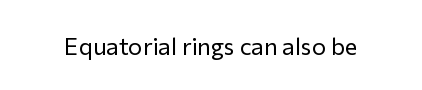
Only glyphs here, with clear space below each row. Notice how the stems are strictly vertical — no italics here. Between one letter and the next there's only the usual sliver of space. Is this a heavy cut? Hardly; it is regular or lighter.
